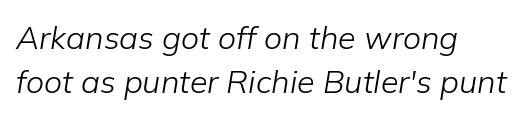
The image shows 32 px light type, italic (leaning right); set left-aligned, normal line spacing (1.36x), normal letter spacing, not underlined; low stroke contrast and a medium x-height.
